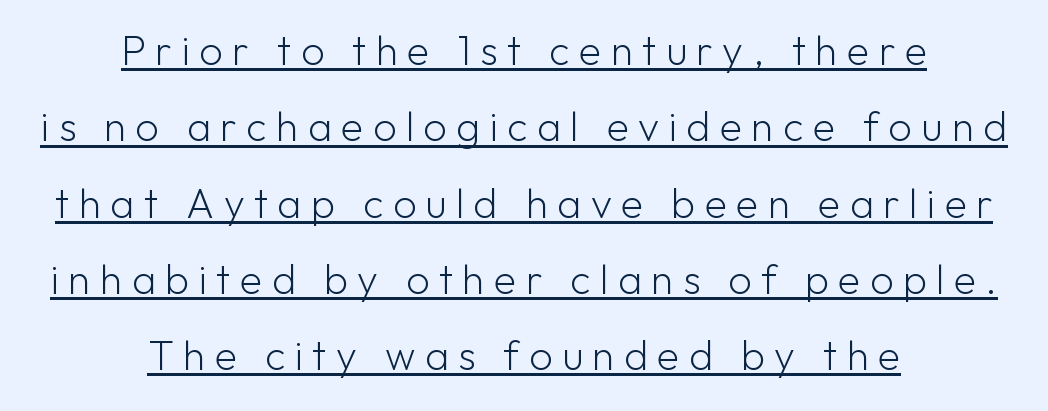
Q: Is the text bold? A: No.
Q: Is the text italic (slanted)? A: No, it is upright.
Q: Is the typeface a serif or a sans-serif typeface? A: Sans-serif.
Q: Is the text underlined? A: Yes.
Q: How is the paragraph aligned? A: Centered.
Q: Is the spacing between letters normal or unusually wide? A: Unusually wide.
Q: Width (condensed, normal, or wide)? A: Normal.
Q: Stroke contrast? A: Low.
Q: x-height? A: Medium.
Q: Monospaced? A: No.
